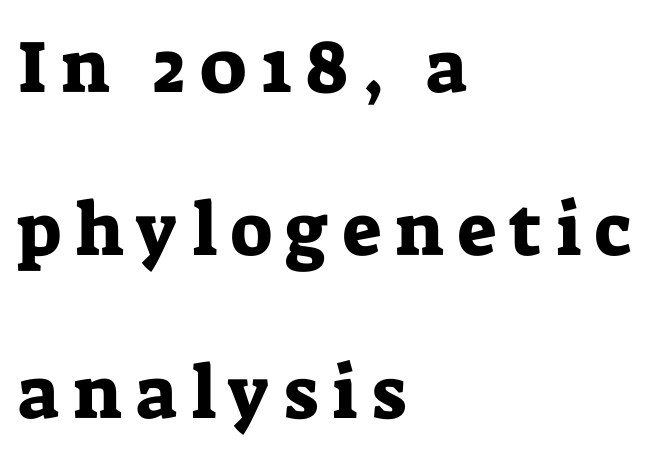
Q: Is the text italic (slanted)? A: No, it is upright.
Q: Is the typeface a serif or a sans-serif typeface? A: Serif.
Q: Is the text underlined? A: No.
Q: How is the paragraph aligned? A: Left-aligned.
Q: Is the spacing between lines tight, normal or loose? A: Loose.
Q: Width (condensed, normal, or wide)? A: Normal.
Q: Stroke contrast? A: Low.
Q: x-height? A: Medium.
Q: Monospaced? A: No.
